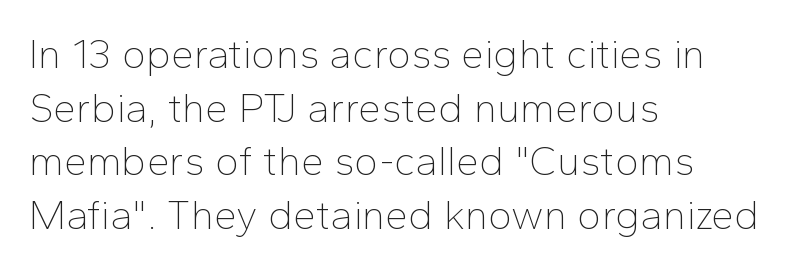
{"serif": "no", "italic": "no", "bold": "no", "weight": "thin", "width": "normal", "stroke_contrast": "low", "x_height": "medium", "monospaced": "no", "underline": "no", "align": "left", "line_spacing": "normal", "line_spacing_ratio": 1.31, "letter_spacing": "normal", "letter_spacing_em": 0.0, "glyph_px": 41}
